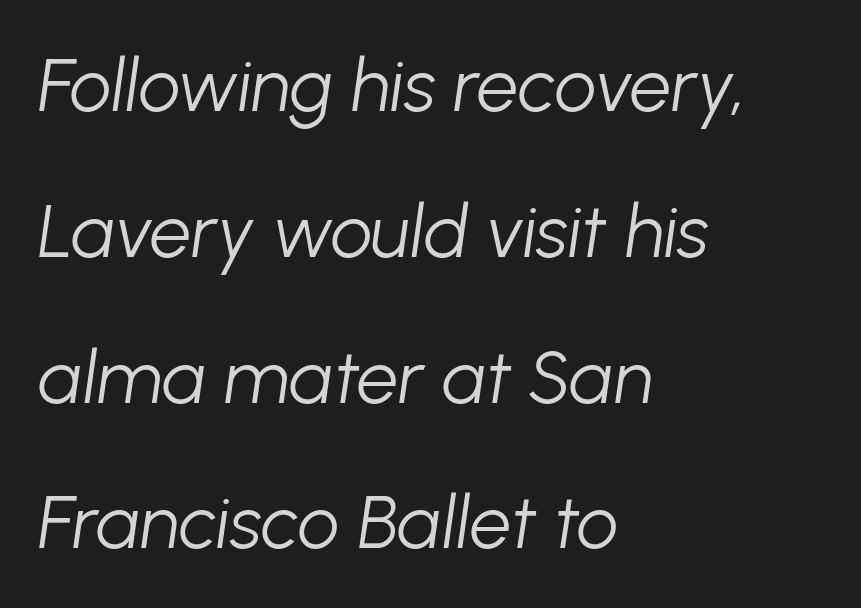
Q: Is the text bold? A: No.
Q: Is the text italic (slanted)? A: Yes, it leans right by about 8 degrees.
Q: Is the text underlined? A: No.
Q: How is the paragraph aligned? A: Left-aligned.
Q: Is the spacing between letters normal or unusually wide? A: Normal.
Q: Is the spacing between lines tight, normal or loose? A: Loose.
Q: Width (condensed, normal, or wide)? A: Normal.
Q: Stroke contrast? A: Low.
Q: x-height? A: Medium.
Q: Monospaced? A: No.
